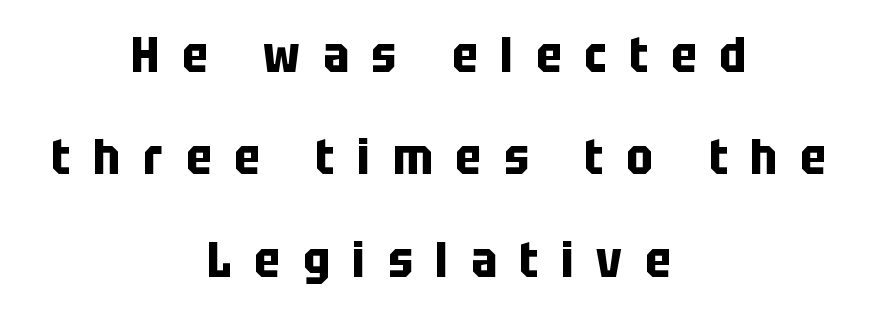
Q: Is the text bold? A: Yes.
Q: Is the text italic (slanted)? A: No, it is upright.
Q: Is the typeface a serif or a sans-serif typeface? A: Sans-serif.
Q: Is the text underlined? A: No.
Q: How is the paragraph aligned? A: Centered.
Q: Is the spacing between letters normal or unusually wide? A: Unusually wide.
Q: Is the spacing between lines tight, normal or loose? A: Loose.
Q: Width (condensed, normal, or wide)? A: Condensed.
Q: Stroke contrast? A: Low.
Q: x-height? A: Large.
Q: Monospaced? A: No.
